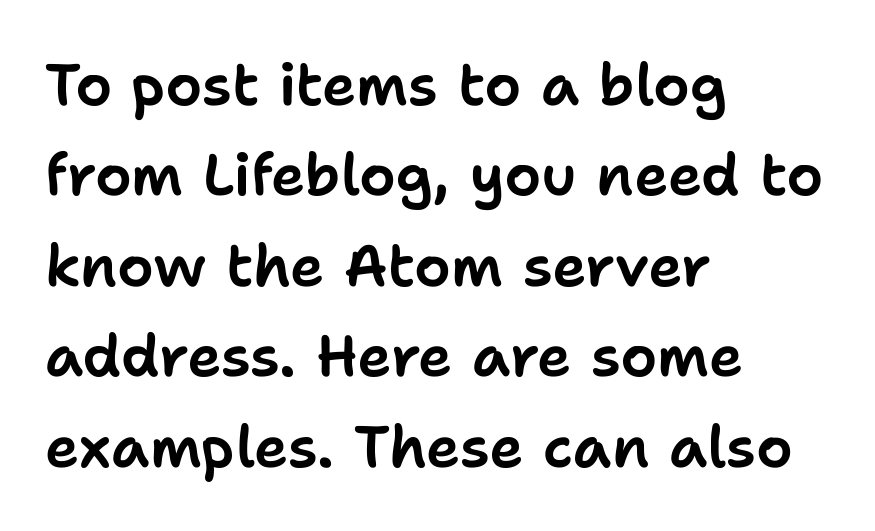
Q: Is the text italic (slanted)? A: No, it is upright.
Q: Is the typeface a serif or a sans-serif typeface? A: Sans-serif.
Q: Is the text underlined? A: No.
Q: How is the paragraph aligned? A: Left-aligned.
Q: Is the spacing between letters normal or unusually wide? A: Normal.
Q: Is the spacing between lines tight, normal or loose? A: Normal.
Q: Width (condensed, normal, or wide)? A: Normal.
Q: Stroke contrast? A: Low.
Q: x-height? A: Medium.
Q: Monospaced? A: No.
